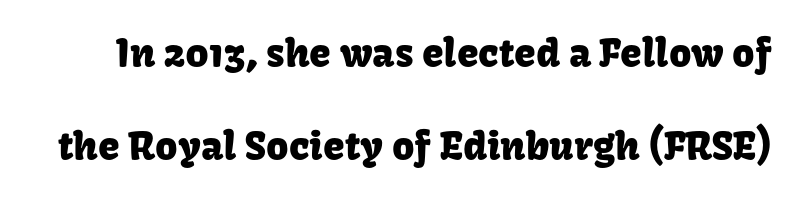
{"serif": "no", "italic": "no", "width": "normal", "stroke_contrast": "low", "x_height": "medium", "monospaced": "no", "underline": "no", "line_spacing": "loose", "line_spacing_ratio": 2.38, "letter_spacing": "normal", "letter_spacing_em": 0.0, "glyph_px": 39}
